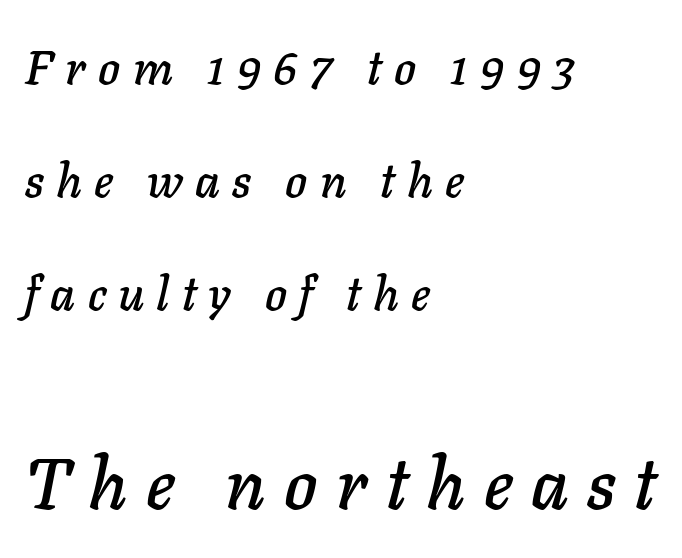
The image shows 71 px text type, italic (leaning right); set left-aligned, loose line spacing (2.4x), unusually wide letter spacing (+0.26 em), not underlined; the second (bottom) block is 1.51x larger; low stroke contrast and a medium x-height.
